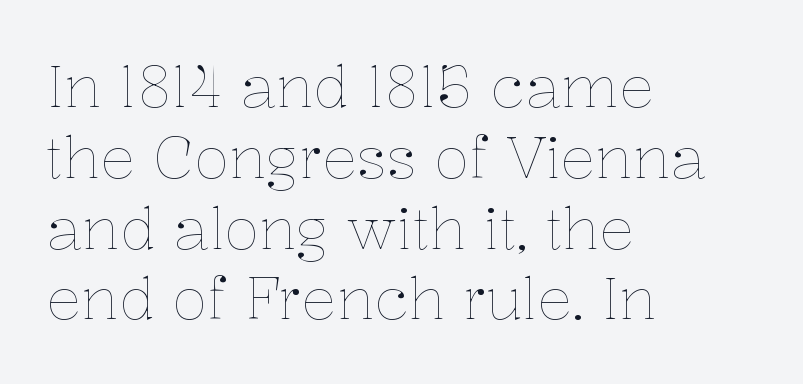
You could not count columns in this text — the font is proportionally spaced. The type sits square on the baseline with zero lean. Tracking value appears to be zero — textbook default spacing. Just letters on the line, the space beneath them empty.
